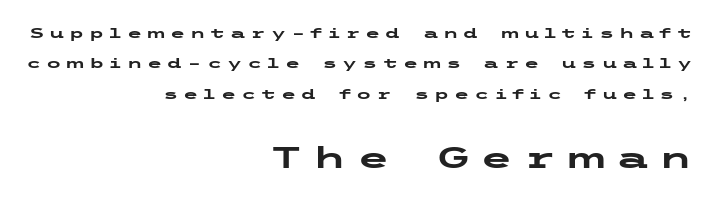
Q: Is the text bold? A: Yes.
Q: Is the text italic (slanted)? A: No, it is upright.
Q: Is the typeface a serif or a sans-serif typeface? A: Sans-serif.
Q: Is the text underlined? A: No.
Q: How is the paragraph aligned? A: Right-aligned.
Q: Is the spacing between letters normal or unusually wide? A: Unusually wide.
Q: Is the spacing between lines tight, normal or loose? A: Loose.
Q: Which block of text is set in a larger size, the first (top) or the second (bottom)? A: The second (bottom) one.
Q: Width (condensed, normal, or wide)? A: Wide.
Q: Stroke contrast? A: Low.
Q: x-height? A: Medium.
